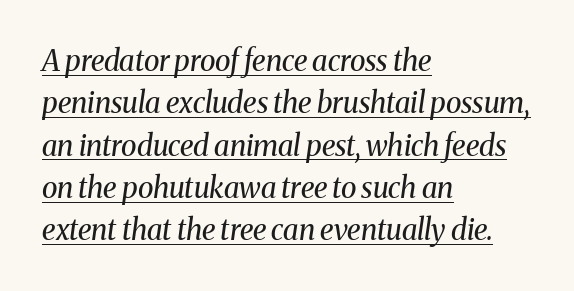
The image shows 29 px regular-weight serif type, italic (leaning right); set left-aligned, normal line spacing (1.46x), normal letter spacing, underlined; medium stroke contrast and a medium x-height.
